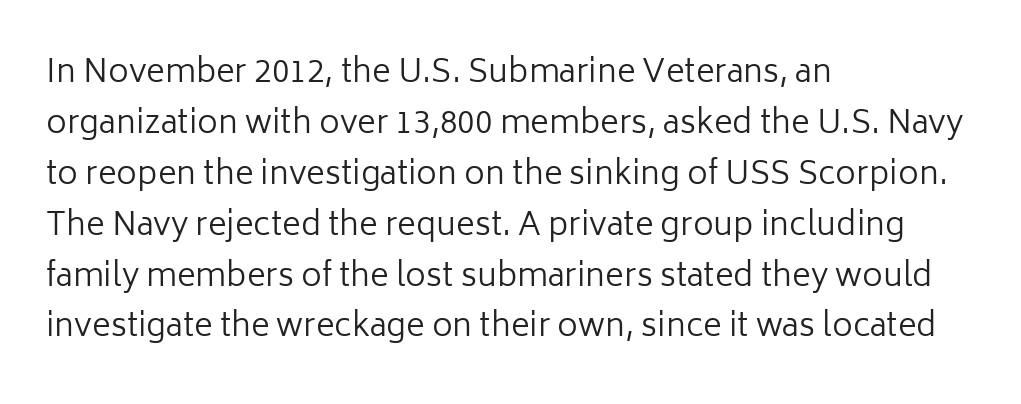
{"serif": "no", "italic": "no", "bold": "no", "weight": "regular", "width": "normal", "stroke_contrast": "low", "x_height": "medium", "monospaced": "no", "underline": "no", "align": "left", "line_spacing": "normal", "line_spacing_ratio": 1.59, "letter_spacing": "normal", "letter_spacing_em": 0.0, "glyph_px": 32}
